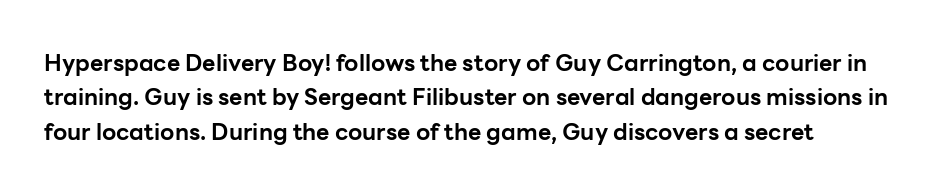
The image shows 23 px bold type, upright; set normal line spacing (1.49x), normal letter spacing, not underlined.
